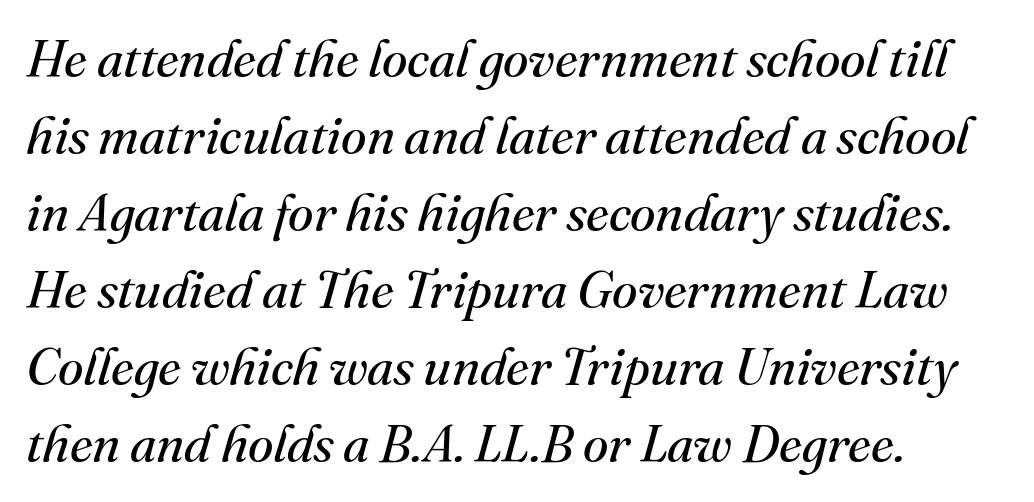
The image shows 52 px regular-weight serif type, italic (leaning right); set left-aligned, normal line spacing (1.48x), normal letter spacing, not underlined; medium stroke contrast and a small x-height.
